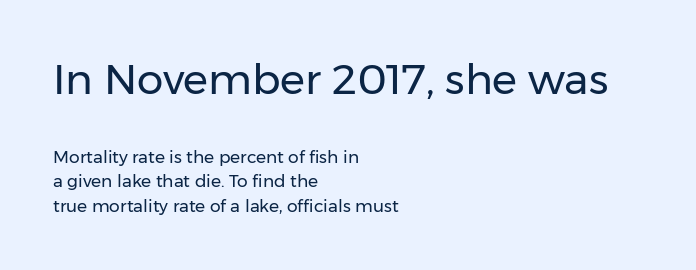
The rendering keeps characters at their native spacing. Quick note: interline space is typical. The face used here is proportionally spaced, like ordinary book or web type. Anything drawn beneath the words? Only blank space. Nope, no serifs anywhere on these letters.
